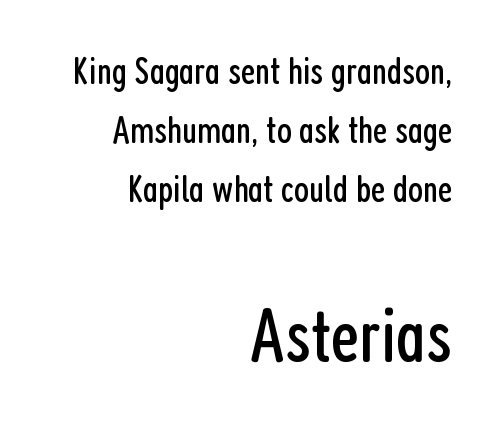
The image shows 78 px regular-weight, condensed sans-serif type, upright; set right-aligned, normal line spacing (1.51x), normal letter spacing, not underlined; the second (bottom) block is 2.0x larger; low stroke contrast and a medium x-height.
